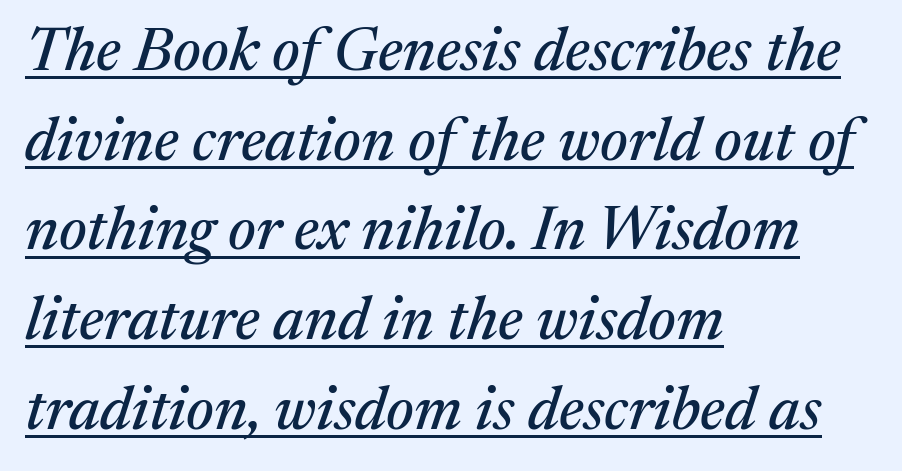
Q: Is the text italic (slanted)? A: Yes, it leans right by about 17 degrees.
Q: Is the typeface a serif or a sans-serif typeface? A: Serif.
Q: Is the text underlined? A: Yes.
Q: How is the paragraph aligned? A: Left-aligned.
Q: Is the spacing between letters normal or unusually wide? A: Normal.
Q: Is the spacing between lines tight, normal or loose? A: Normal.
Q: Width (condensed, normal, or wide)? A: Normal.
Q: Stroke contrast? A: Medium.
Q: x-height? A: Medium.
Q: Monospaced? A: No.
